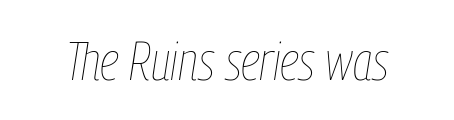
Q: Is the text bold? A: No.
Q: Is the text italic (slanted)? A: Yes, it leans right by about 9 degrees.
Q: Is the text underlined? A: No.
Q: Is the spacing between letters normal or unusually wide? A: Normal.
Q: Width (condensed, normal, or wide)? A: Condensed.
Q: Stroke contrast? A: Low.
Q: x-height? A: Medium.
Q: Monospaced? A: No.
